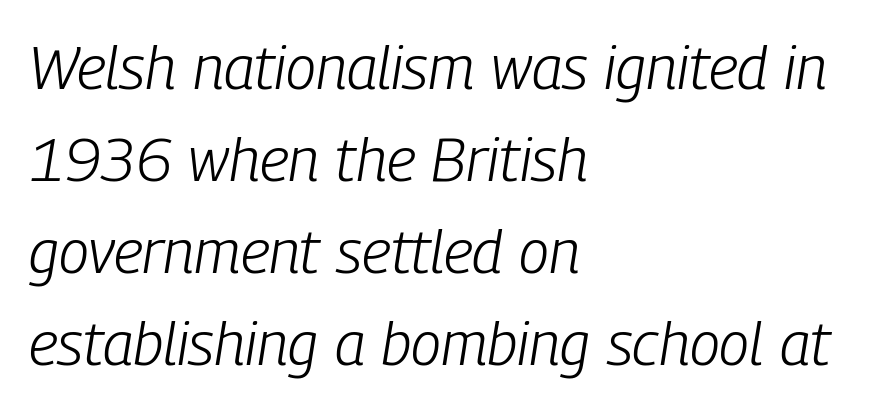
The image shows 61 px light, condensed type, italic (leaning right); set left-aligned, normal line spacing (1.51x), normal letter spacing, not underlined; low stroke contrast and a medium x-height.
